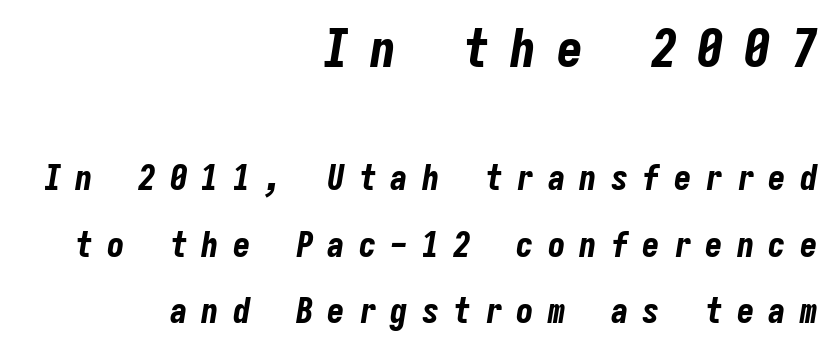
Q: Is the text bold? A: Yes.
Q: Is the text italic (slanted)? A: Yes, it leans right by about 9 degrees.
Q: Is the text underlined? A: No.
Q: How is the paragraph aligned? A: Right-aligned.
Q: Is the spacing between letters normal or unusually wide? A: Unusually wide.
Q: Is the spacing between lines tight, normal or loose? A: Loose.
Q: Which block of text is set in a larger size, the first (top) or the second (bottom)? A: The first (top) one.
Q: Width (condensed, normal, or wide)? A: Condensed.
Q: Stroke contrast? A: Low.
Q: x-height? A: Medium.
Q: Monospaced? A: Yes.
